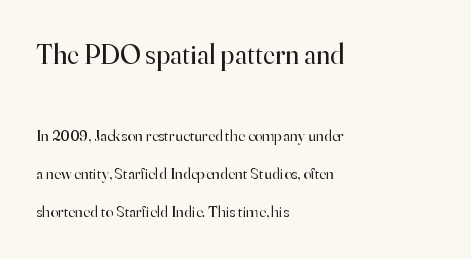
Each word holds together tightly as a unit, with standard inter-letter gaps. Leading: increased. This rendering features lettering with no underline. Check where the strokes stop: tiny serifs finish them off. These glyphs show unthickened strokes, regular width or finer. The letters stand straight up with perfectly vertical stems.
